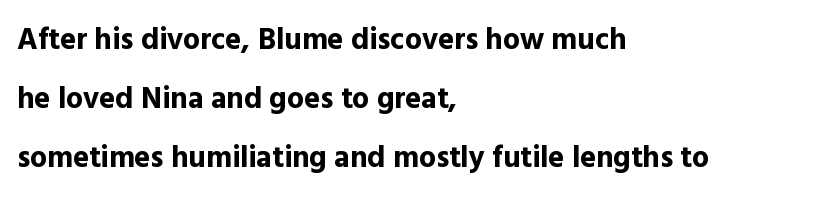
In terms of weight, the rendering is a true, heavy bold. Each row of text sits above clean, open space. The lines are spread far apart with generous leading. Nope, no serifs anywhere on these letters. Character widths vary here, with narrow letters taking less room than wide ones.
